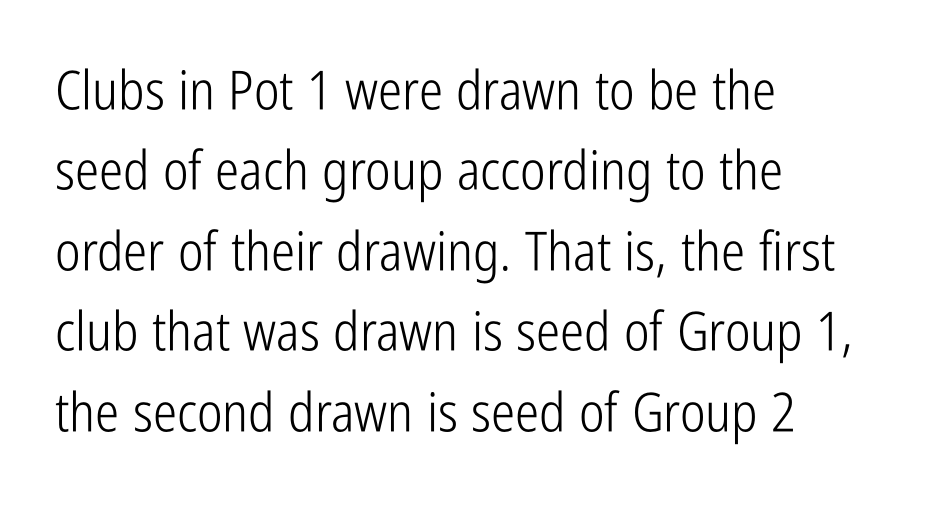
The image shows 54 px light, condensed sans-serif type, upright; set left-aligned, normal line spacing (1.49x), normal letter spacing, not underlined; low stroke contrast and a medium x-height.
